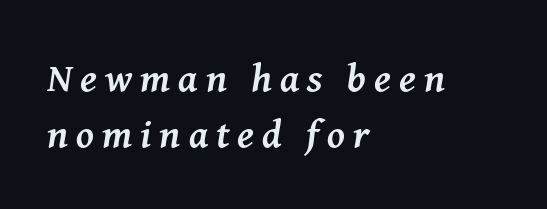
{"serif": "yes", "italic": "yes", "lean": "right", "slant_degrees": 8, "bold": "yes", "weight": "semibold", "width": "normal", "stroke_contrast": "medium", "x_height": "medium", "monospaced": "no", "underline": "no", "align": "left", "line_spacing": "normal", "line_spacing_ratio": 1.4, "letter_spacing": "wide", "letter_spacing_em": 0.2, "glyph_px": 40}
